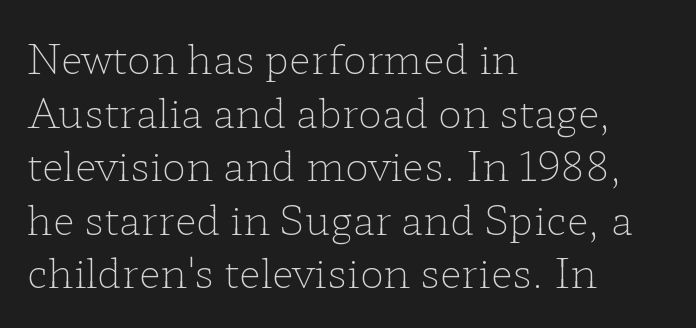
The image shows 40 px light, wide serif type, upright; set left-aligned, normal line spacing (1.34x), normal letter spacing, not underlined; low stroke contrast and a medium x-height.
